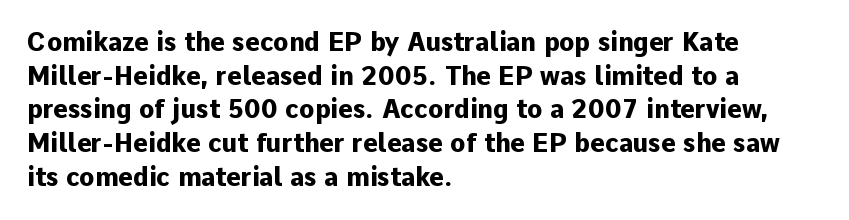
Q: Is the text bold? A: Yes.
Q: Is the text italic (slanted)? A: No, it is upright.
Q: Is the text underlined? A: No.
Q: How is the paragraph aligned? A: Left-aligned.
Q: Is the spacing between letters normal or unusually wide? A: Normal.
Q: Is the spacing between lines tight, normal or loose? A: Normal.
